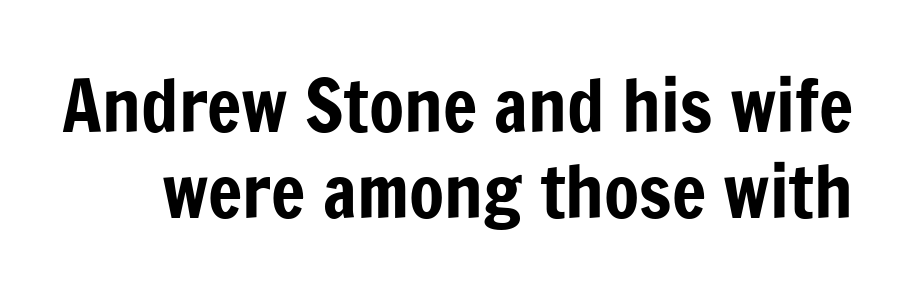
{"serif": "no", "italic": "no", "width": "condensed", "stroke_contrast": "low", "x_height": "medium", "monospaced": "no", "underline": "no", "line_spacing_ratio": 1.2, "letter_spacing": "normal", "letter_spacing_em": 0.0, "glyph_px": 72}
